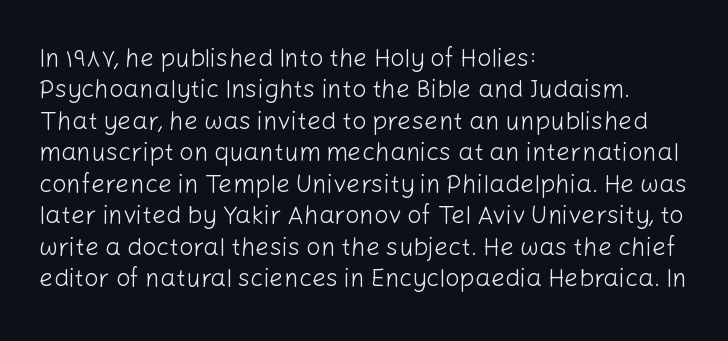
Q: Is the text bold? A: No.
Q: Is the text italic (slanted)? A: No, it is upright.
Q: Is the text underlined? A: No.
Q: How is the paragraph aligned? A: Left-aligned.
Q: Is the spacing between letters normal or unusually wide? A: Normal.
Q: Is the spacing between lines tight, normal or loose? A: Normal.
